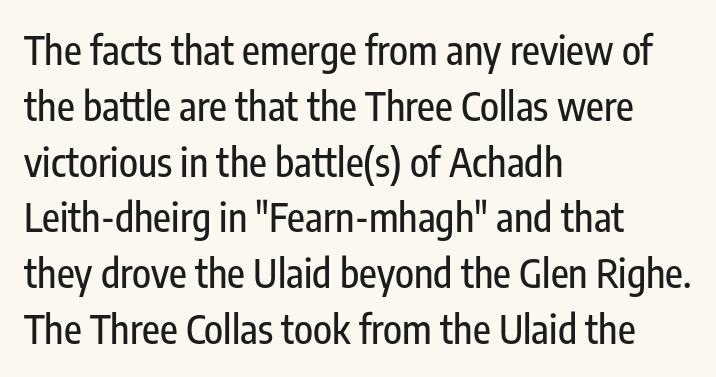
The image shows 39 px condensed sans-serif type, upright; set left-aligned, normal line spacing (1.43x), normal letter spacing, not underlined; low stroke contrast and a medium x-height.
